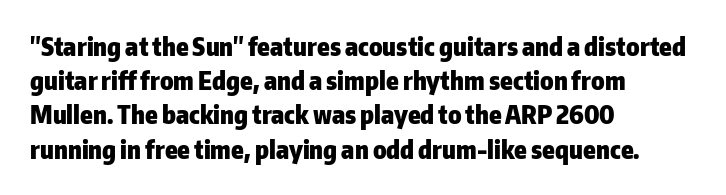
The image shows 25 px bold type, upright; set left-aligned, normal line spacing (1.37x), normal letter spacing, not underlined.
